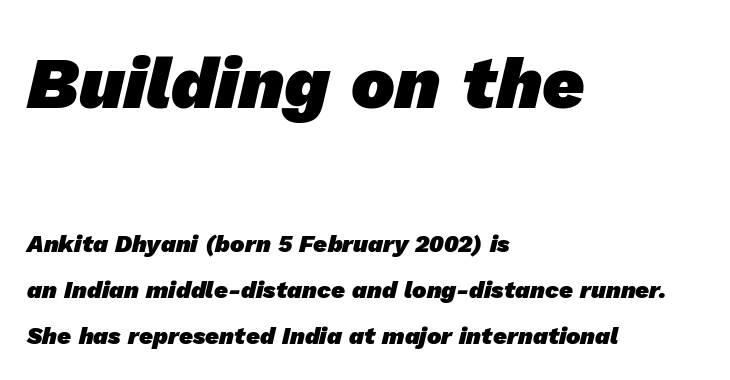
Character widths vary here, with narrow letters taking less room than wide ones. Weight: bold. Line starts are locked; line ends wander. These lines are composed in type without serifs. Honestly, the letter spacing is just normal — you wouldn't notice it.
